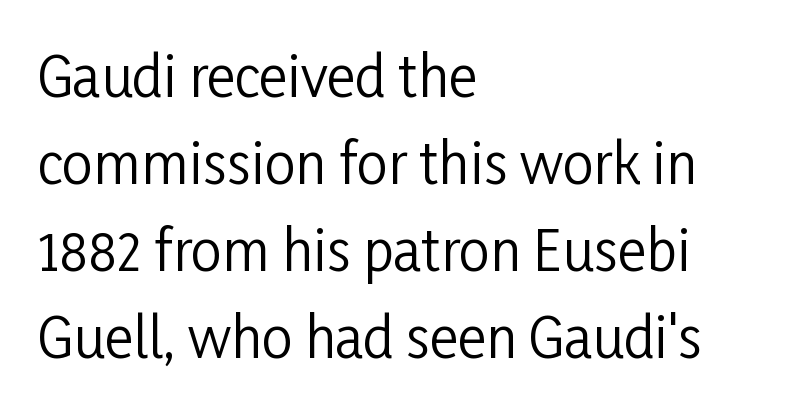
This block has exactly the height ordinary leading produces. Is there any slant? The stems are plumb. Is this a sans? Yes — the strokes have no serifs. The space directly below the letters is spotless. Observe the ordinary spacing: letters are neighbours, not strangers. The typesetting does not lean heavy: it is not bold.
